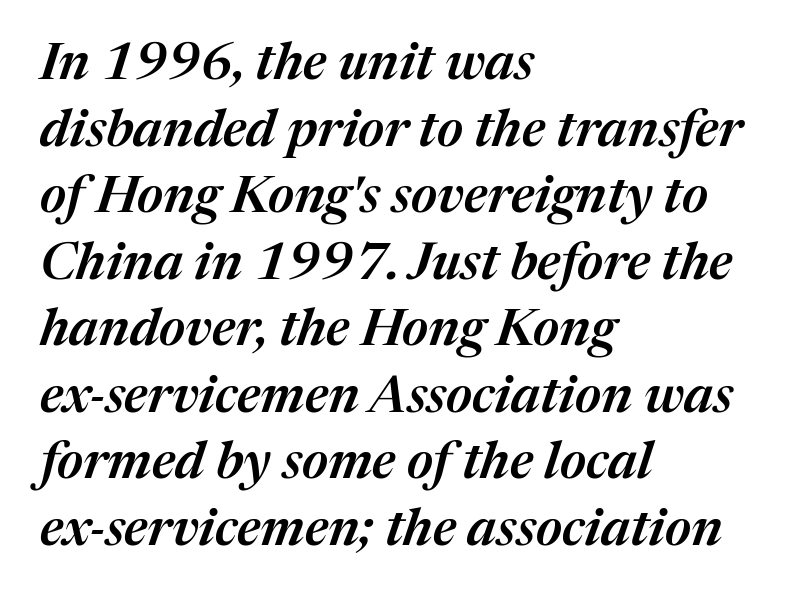
Leading matches the norm, producing a regular column. On the weight axis this lands at semibold, roughly 600. Observe the ordinary spacing: letters are neighbours, not strangers. Every character sits at an angle, as italics do. Words float on clear page, feet unadorned. Compared with a centered layout, this one pins lines to the left instead.
